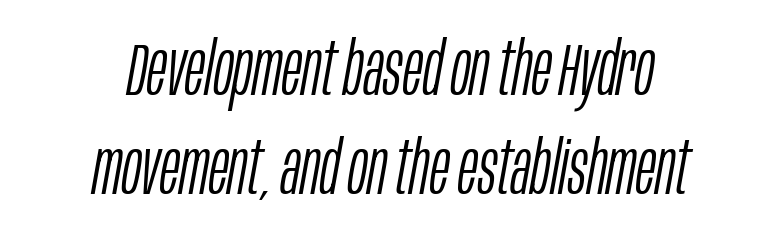
{"italic": "yes", "lean": "right", "slant_degrees": 10, "bold": "no", "weight": "light", "width": "condensed", "stroke_contrast": "low", "x_height": "large", "monospaced": "no", "underline": "no", "align": "center", "line_spacing": "normal", "line_spacing_ratio": 1.32, "letter_spacing": "normal", "letter_spacing_em": 0.0, "glyph_px": 75}
